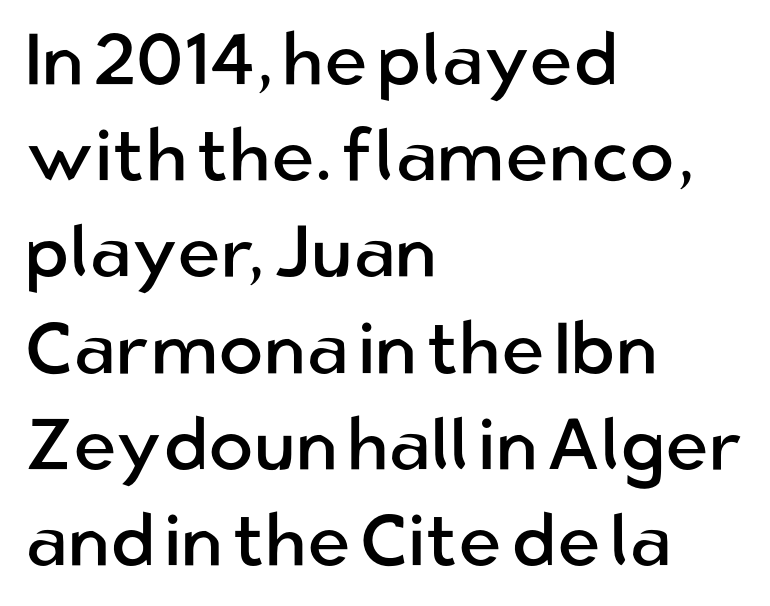
The image shows 74 px regular-weight sans-serif type, upright; set left-aligned, normal line spacing (1.3x), normal letter spacing, not underlined; low stroke contrast and a medium x-height.
